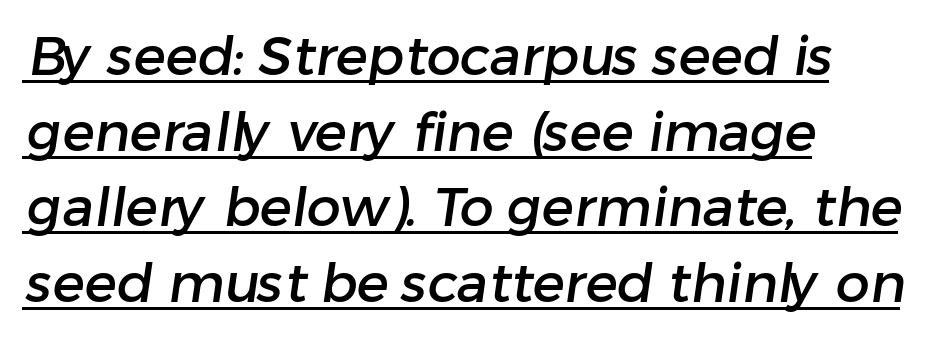
{"serif": "no", "width": "normal", "stroke_contrast": "low", "x_height": "medium", "monospaced": "no", "underline": "yes", "align": "left", "line_spacing": "normal", "line_spacing_ratio": 1.4, "letter_spacing": "normal", "letter_spacing_em": 0.0, "glyph_px": 54}
